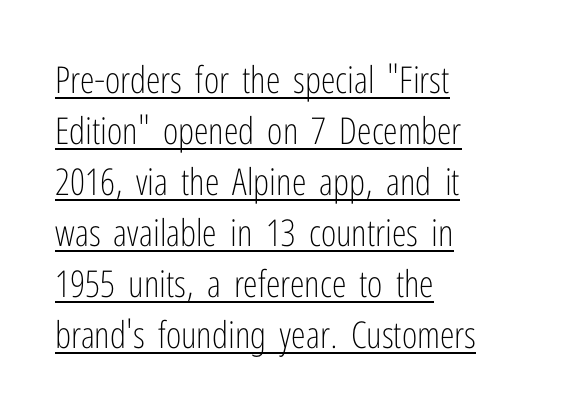
The image shows 37 px light, condensed sans-serif type, upright; set left-aligned, normal line spacing (1.38x), normal letter spacing, underlined; low stroke contrast and a medium x-height.
